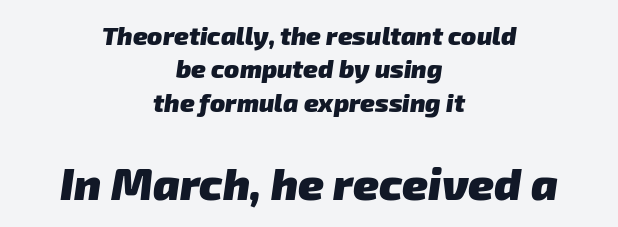
{"serif": "no", "bold": "yes", "weight": "heavy", "width": "normal", "stroke_contrast": "low", "x_height": "medium", "monospaced": "no", "underline": "no", "align": "center", "line_spacing": "normal", "line_spacing_ratio": 1.34, "letter_spacing": "normal", "letter_spacing_em": 0.0, "larger_block": "second", "size_ratio": 1.76, "glyph_px": 44}
